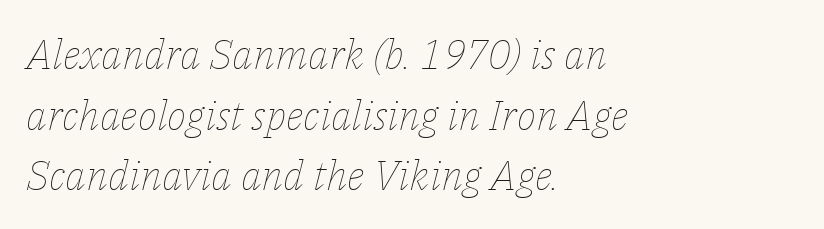
The image shows 41 px thin type, italic (leaning right); set left-aligned, normal line spacing (1.48x), normal letter spacing, not underlined; low stroke contrast and a medium x-height.
